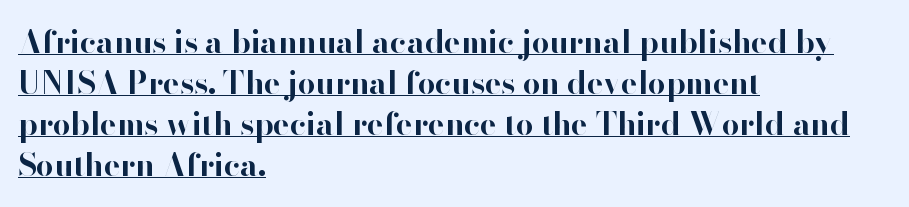
The image shows 31 px bold sans-serif type, upright; set left-aligned, normal line spacing (1.32x), normal letter spacing, underlined; high stroke contrast and a small x-height.
